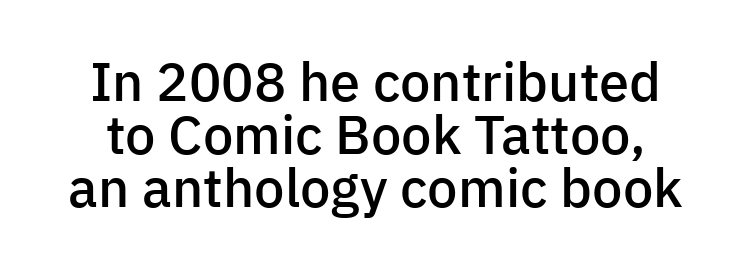
This block would grow much taller if given ordinary leading; it's compressed now. Notice the strokes are somewhat thickened but not fully heavy: this is a semibold. The passage shown is typed in a proportional face where columns would drift. The letters stand straight up with perfectly vertical stems. The type family on display is of the sans-serif kind.
